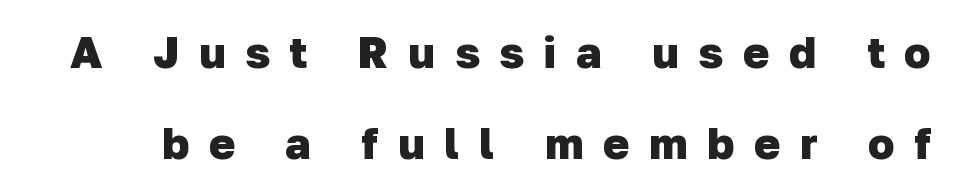
The image shows 44 px heavy sans-serif type; set loose line spacing (2.07x), unusually wide letter spacing (+0.45 em), not underlined; low stroke contrast and a medium x-height.
